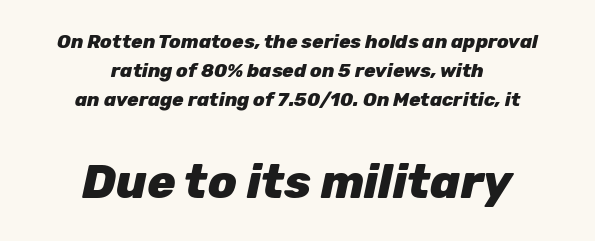
Q: Is the text bold? A: Yes.
Q: Is the text italic (slanted)? A: Yes, it leans right by about 12 degrees.
Q: Is the text underlined? A: No.
Q: How is the paragraph aligned? A: Centered.
Q: Is the spacing between letters normal or unusually wide? A: Normal.
Q: Is the spacing between lines tight, normal or loose? A: Normal.
Q: Which block of text is set in a larger size, the first (top) or the second (bottom)? A: The second (bottom) one.
Q: Width (condensed, normal, or wide)? A: Normal.
Q: Stroke contrast? A: Low.
Q: x-height? A: Medium.
Q: Monospaced? A: No.
